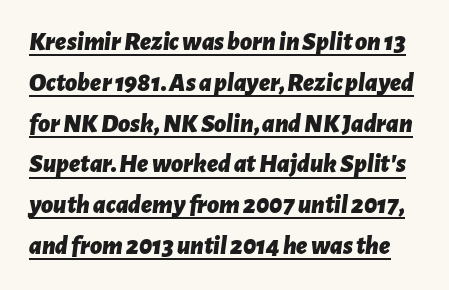
Q: Is the text bold? A: Yes.
Q: Is the text italic (slanted)? A: Yes, it leans right by about 7 degrees.
Q: Is the text underlined? A: Yes.
Q: Is the spacing between letters normal or unusually wide? A: Normal.
Q: Is the spacing between lines tight, normal or loose? A: Normal.
